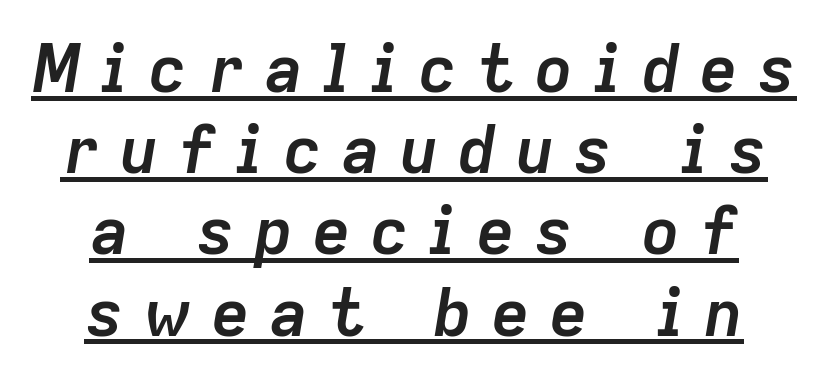
The letters are spread apart with noticeably loose tracking. Tall strokes in this sample are angled rather than plumb. The typesetter has applied underlining to the passage shown. Caption: bold face, heavy strokes. Do the characters align in a grid? No, the font is proportional.
